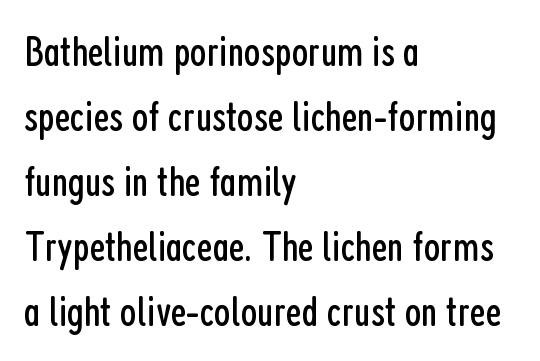
{"serif": "no", "italic": "no", "bold": "no", "weight": "regular", "width": "condensed", "stroke_contrast": "low", "x_height": "medium", "monospaced": "no", "underline": "no", "align": "left", "line_spacing": "normal", "line_spacing_ratio": 1.51, "letter_spacing": "normal", "letter_spacing_em": 0.0, "glyph_px": 43}
